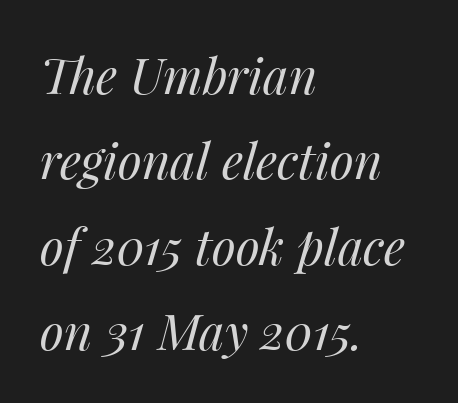
The image shows 49 px regular-weight type, italic (leaning right); set left-aligned, line spacing 1.74x, normal letter spacing, not underlined; medium stroke contrast and a medium x-height.
